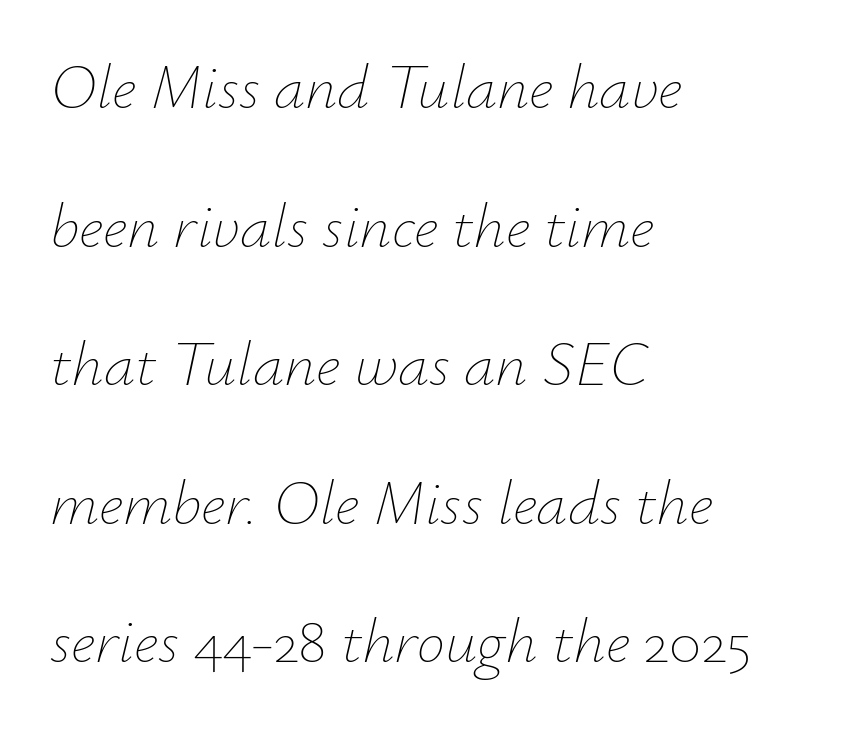
Q: Is the text bold? A: No.
Q: Is the text italic (slanted)? A: Yes, it leans right by about 12 degrees.
Q: Is the text underlined? A: No.
Q: How is the paragraph aligned? A: Left-aligned.
Q: Is the spacing between letters normal or unusually wide? A: Normal.
Q: Is the spacing between lines tight, normal or loose? A: Loose.
Q: Width (condensed, normal, or wide)? A: Normal.
Q: Stroke contrast? A: Low.
Q: x-height? A: Small.
Q: Monospaced? A: No.
